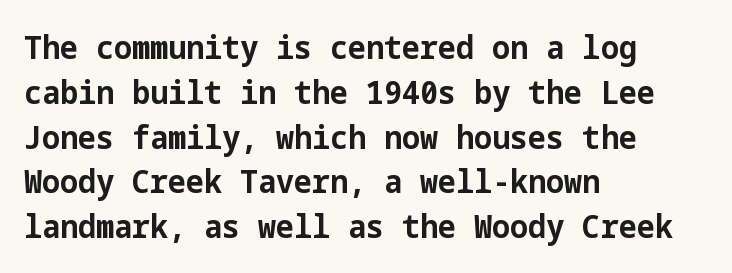
The image shows 32 px bold sans-serif type, upright; set left-aligned, normal line spacing (1.4x), normal letter spacing, not underlined; low stroke contrast and a medium x-height.
